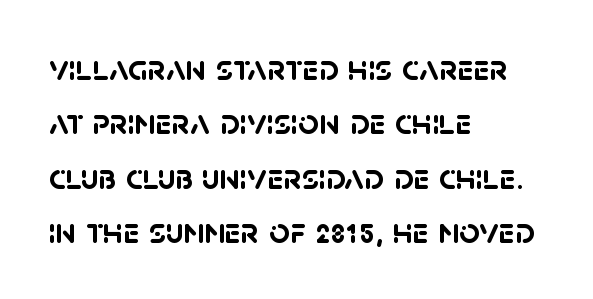
{"serif": "no", "bold": "yes", "weight": "semibold", "width": "normal", "stroke_contrast": "low", "x_height": "large", "monospaced": "no", "underline": "no", "align": "left", "line_spacing": "normal", "line_spacing_ratio": 1.51, "letter_spacing": "normal", "letter_spacing_em": 0.0, "glyph_px": 36}
